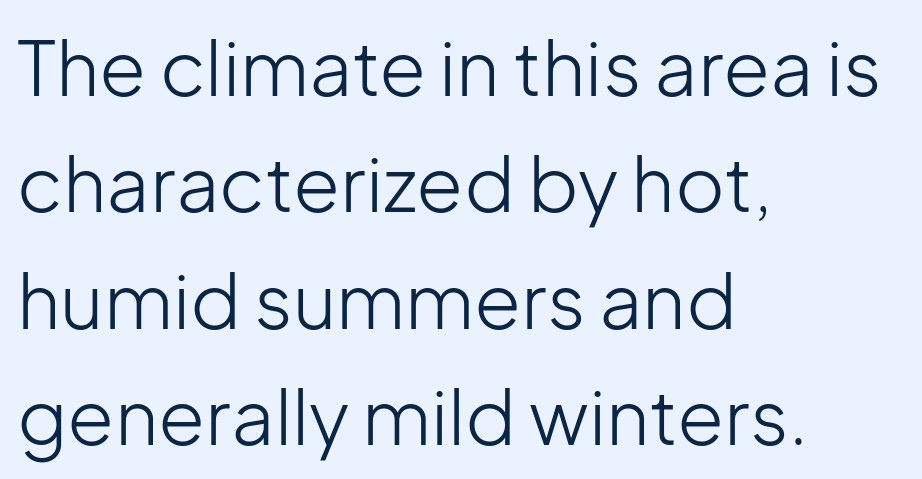
{"serif": "no", "italic": "no", "bold": "no", "weight": "light", "width": "normal", "stroke_contrast": "low", "x_height": "medium", "monospaced": "no", "underline": "no", "align": "left", "line_spacing": "normal", "line_spacing_ratio": 1.53, "letter_spacing": "normal", "letter_spacing_em": 0.0, "glyph_px": 76}
